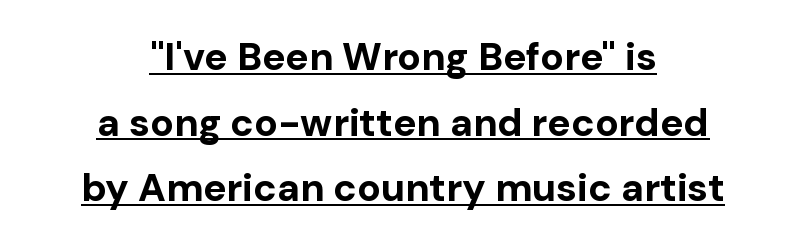
Q: Is the text bold? A: Yes.
Q: Is the text italic (slanted)? A: No, it is upright.
Q: Is the typeface a serif or a sans-serif typeface? A: Sans-serif.
Q: Is the text underlined? A: Yes.
Q: How is the paragraph aligned? A: Centered.
Q: Is the spacing between letters normal or unusually wide? A: Normal.
Q: Is the spacing between lines tight, normal or loose? A: Normal.
Q: Width (condensed, normal, or wide)? A: Normal.
Q: Stroke contrast? A: Low.
Q: x-height? A: Medium.
Q: Monospaced? A: No.
